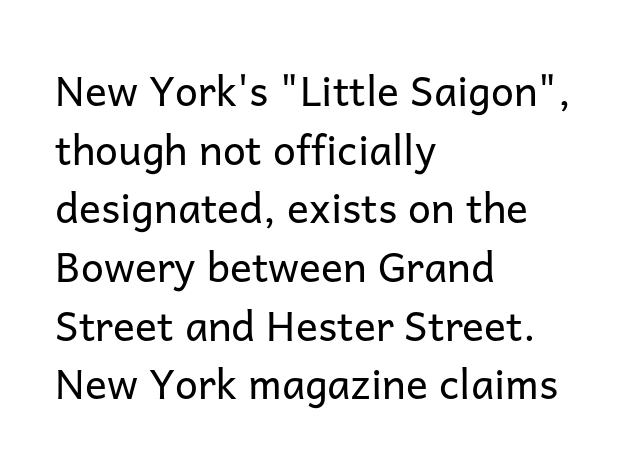
The typesetter chose a ragged-right arrangement here. The passage shown is typeset with a sans-serif family. Stems and bowls with no extra thickness — not bold. Letters rest on an invisible, unmarked baseline. Style check: upright.
